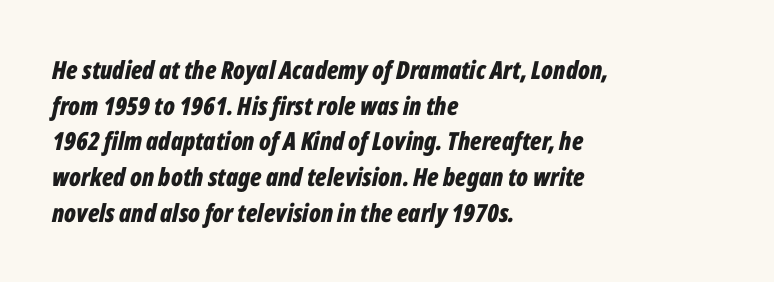
The image shows 25 px bold type, italic (leaning right); set left-aligned, normal line spacing (1.43x), normal letter spacing, not underlined.
